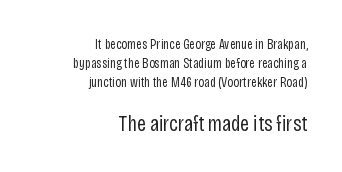
Q: Is the text bold? A: No.
Q: Is the text italic (slanted)? A: No, it is upright.
Q: Is the text underlined? A: No.
Q: How is the paragraph aligned? A: Right-aligned.
Q: Is the spacing between letters normal or unusually wide? A: Normal.
Q: Is the spacing between lines tight, normal or loose? A: Normal.
Q: Which block of text is set in a larger size, the first (top) or the second (bottom)? A: The second (bottom) one.
